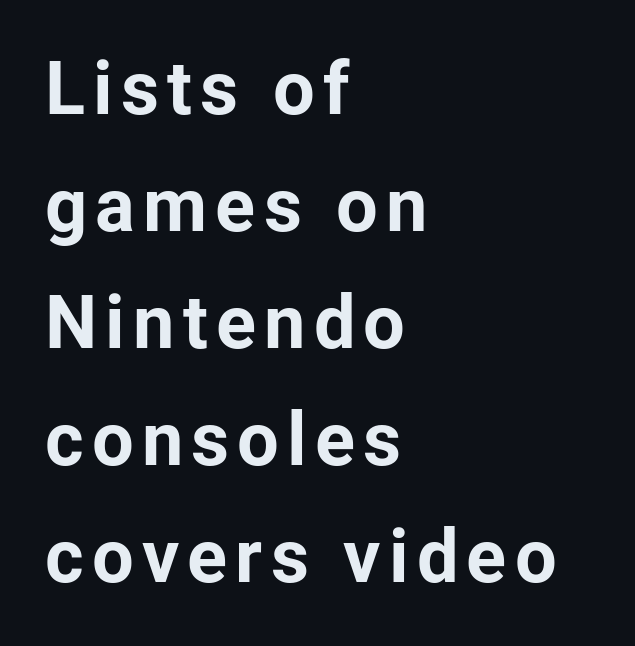
Q: Is the text bold? A: Yes.
Q: Is the text italic (slanted)? A: No, it is upright.
Q: Is the typeface a serif or a sans-serif typeface? A: Sans-serif.
Q: Is the text underlined? A: No.
Q: How is the paragraph aligned? A: Left-aligned.
Q: Is the spacing between lines tight, normal or loose? A: Normal.
Q: Width (condensed, normal, or wide)? A: Normal.
Q: Stroke contrast? A: Low.
Q: x-height? A: Medium.
Q: Monospaced? A: No.
